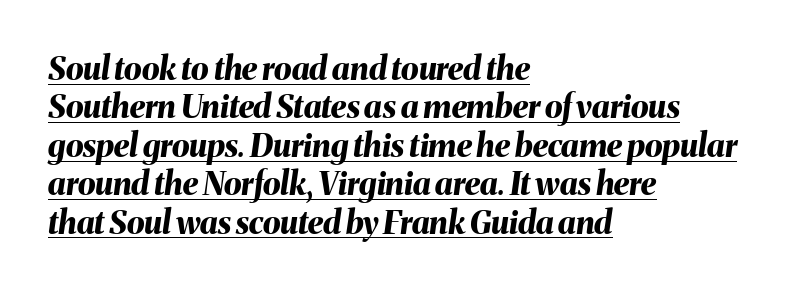
You could not count columns in this text — the font is proportionally spaced. Which margin do the lines hug? The left one — the right edge is uneven. A typographer would call this underscored text. The line texture is even and compact thanks to regular tracking.
